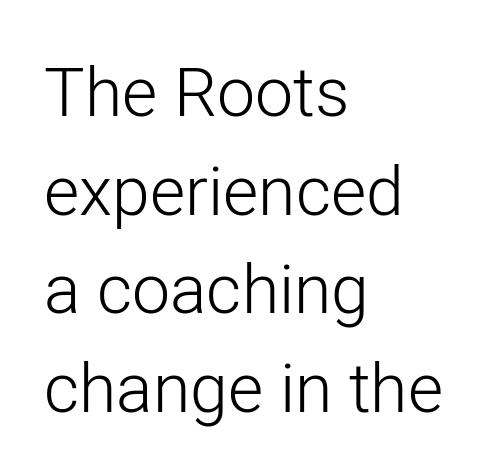
The image shows 68 px light sans-serif type, upright; set left-aligned, normal line spacing (1.45x), normal letter spacing, not underlined; low stroke contrast and a medium x-height.
